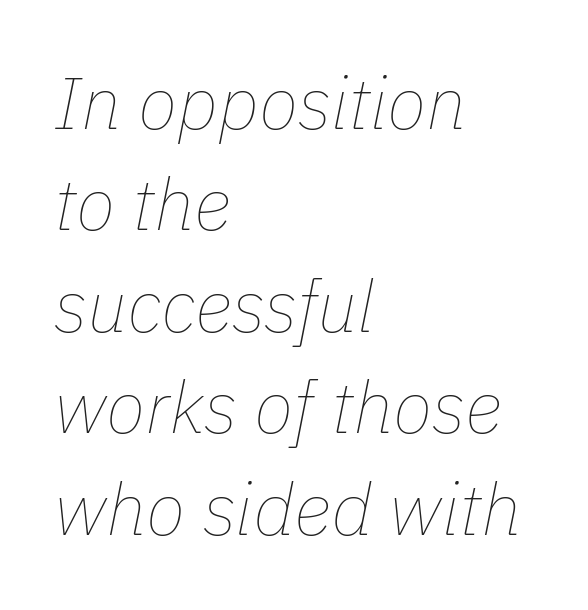
{"italic": "yes", "lean": "right", "slant_degrees": 11, "bold": "no", "weight": "thin", "width": "normal", "stroke_contrast": "low", "x_height": "medium", "monospaced": "no", "underline": "no", "align": "left", "line_spacing": "normal", "line_spacing_ratio": 1.39, "letter_spacing": "normal", "letter_spacing_em": 0.0, "glyph_px": 73}
